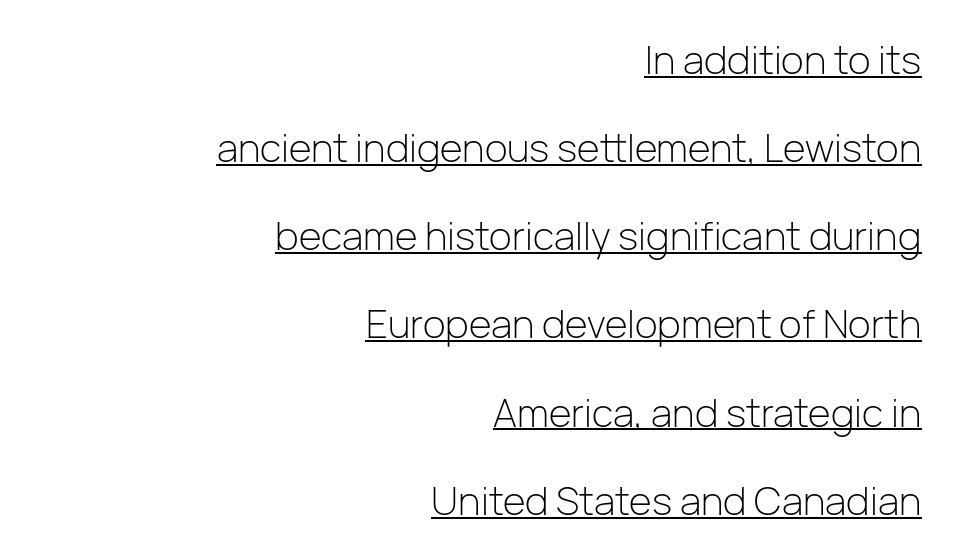
The image shows 39 px light sans-serif type, upright; set right-aligned, loose line spacing (2.26x), normal letter spacing, underlined; low stroke contrast and a medium x-height.
